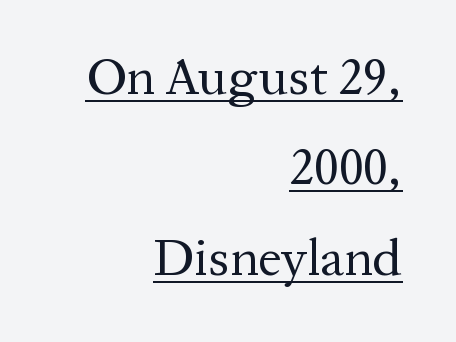
The image shows 52 px regular-weight serif type, upright; set right-aligned, line spacing 1.74x, normal letter spacing, underlined; medium stroke contrast and a medium x-height.
